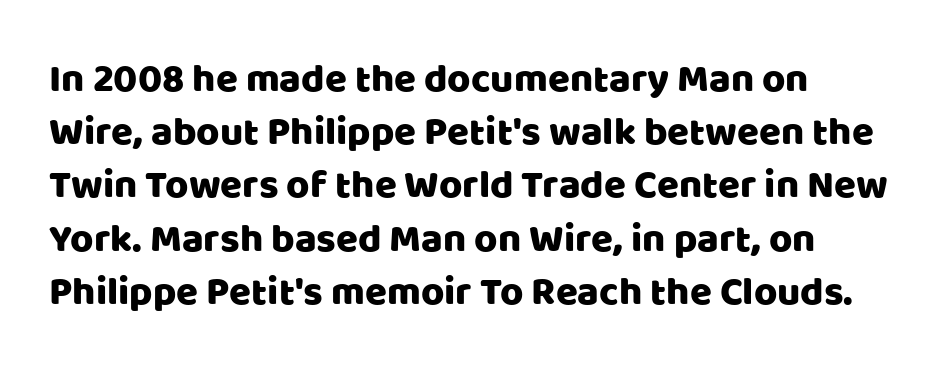
The lettering stays uniformly vertical, giving the passage a roman look. The glyphs are unaccompanied by any horizontal stroke below them. Proportional: the letters do not fall into vertical columns. Serifs: no, the terminals of the letterforms are clean.
